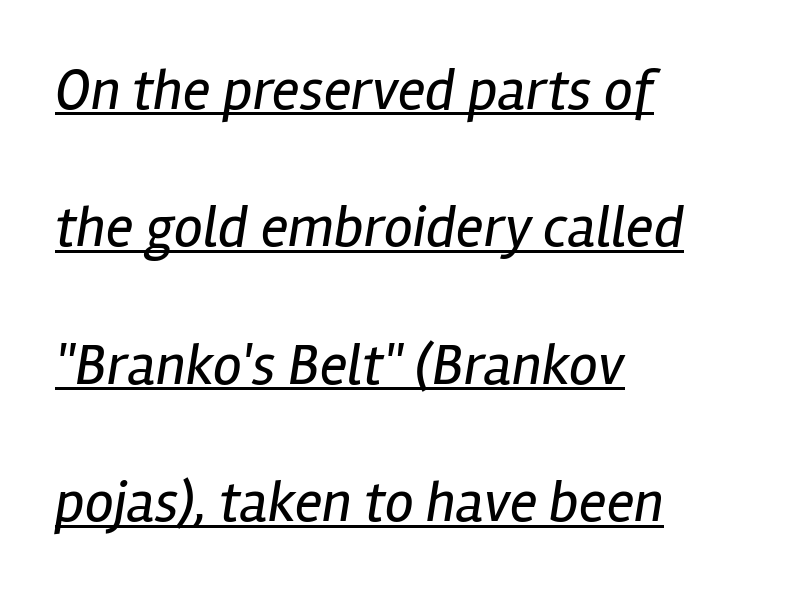
{"italic": "yes", "lean": "right", "slant_degrees": 12, "bold": "no", "weight": "regular", "width": "condensed", "stroke_contrast": "low", "x_height": "medium", "monospaced": "no", "underline": "yes", "align": "left", "line_spacing": "loose", "line_spacing_ratio": 2.37, "letter_spacing": "normal", "letter_spacing_em": 0.0, "glyph_px": 58}
